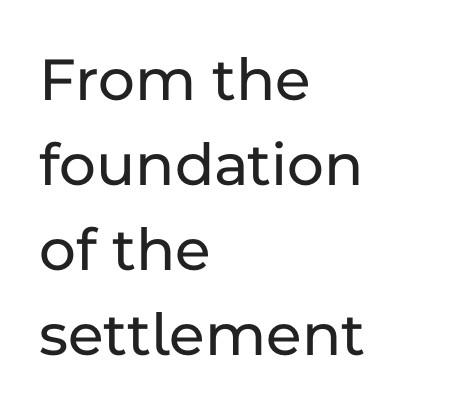
The leading is moderate, giving the passage an even texture. The paragraph has a hard left edge and a soft right edge. Observe the absence of serifs on each vertical stroke in this sample. The tracking reads as untouched default to a designer's eye. Any mark beneath the type? The region is blank. The font's upright variant was chosen for this text.
